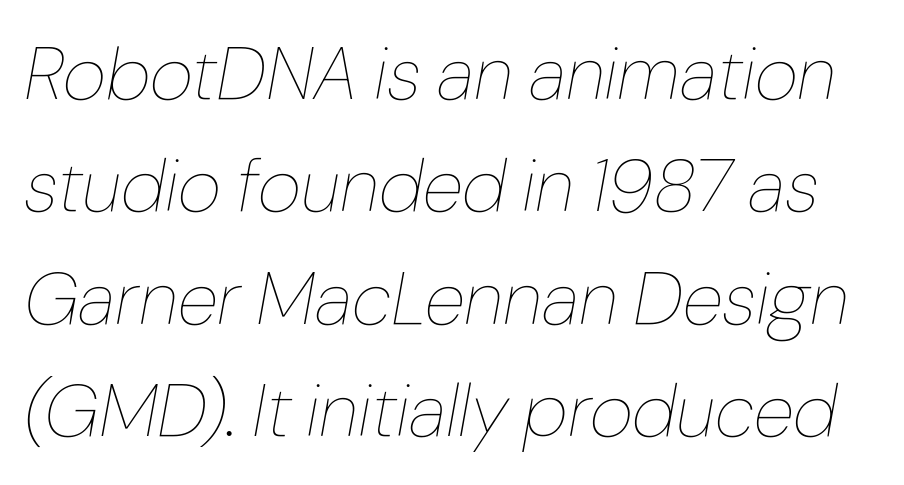
{"italic": "yes", "lean": "right", "slant_degrees": 10, "bold": "no", "weight": "thin", "width": "normal", "stroke_contrast": "low", "x_height": "medium", "monospaced": "no", "underline": "no", "line_spacing": "normal", "line_spacing_ratio": 1.5, "letter_spacing": "normal", "letter_spacing_em": 0.0, "glyph_px": 75}
